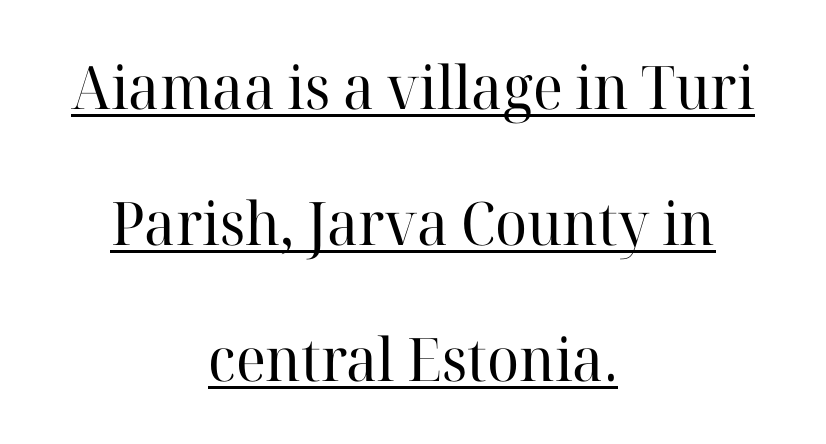
The image shows 60 px regular-weight serif type, upright; set centered, loose line spacing (2.27x), normal letter spacing, underlined; high stroke contrast and a medium x-height.
